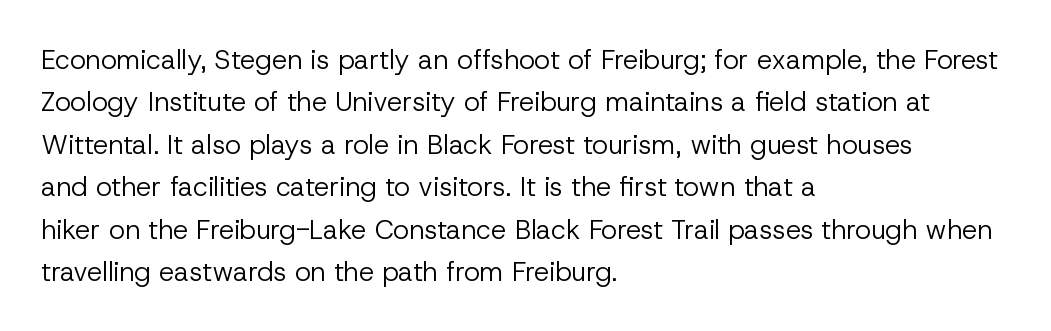
The image shows 27 px text type, upright; set left-aligned, normal line spacing (1.57x), normal letter spacing, not underlined.
